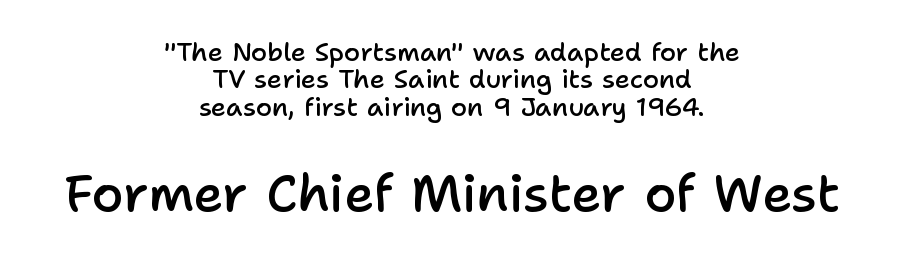
{"serif": "no", "italic": "no", "bold": "semi", "weight": "semibold", "width": "normal", "stroke_contrast": "low", "x_height": "medium", "monospaced": "no", "underline": "no", "align": "center", "line_spacing": "tight", "line_spacing_ratio": 1.05, "letter_spacing": "normal", "letter_spacing_em": 0.0, "larger_block": "second", "size_ratio": 2.0, "glyph_px": 52}
